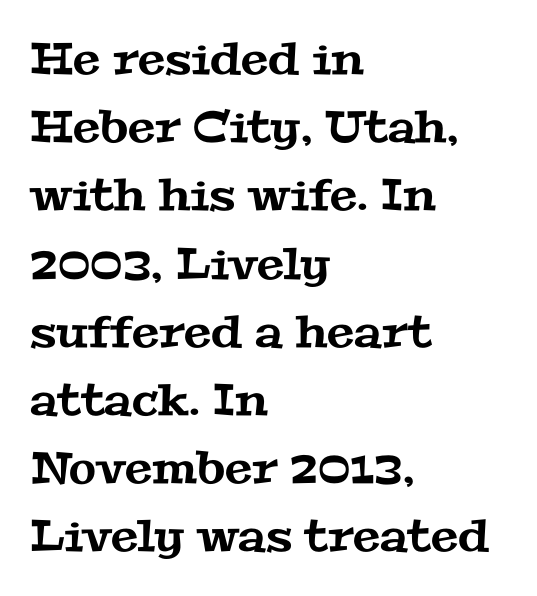
The font family rendered here belongs to the serif group. Spacing between characters is what you'd get straight out of the box. Horizontal bands of white between lines are of average thickness. A typesetter would call this proportional, since set widths differ per character. The passage is arranged the way most books set body copy — flush left. Words float on clear page, feet unadorned.
